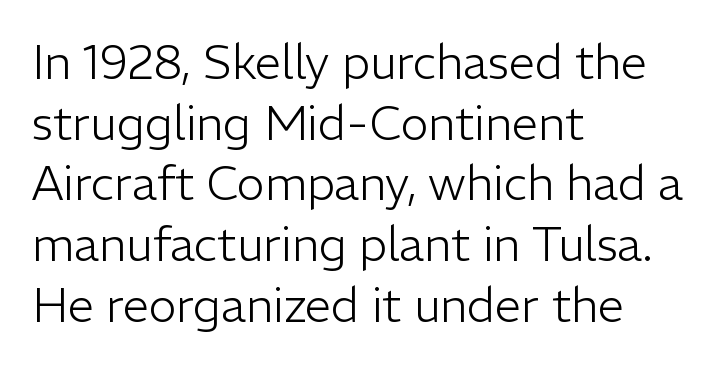
The image shows 47 px light sans-serif type, upright; set left-aligned, normal line spacing (1.29x), normal letter spacing, not underlined; low stroke contrast and a medium x-height.
